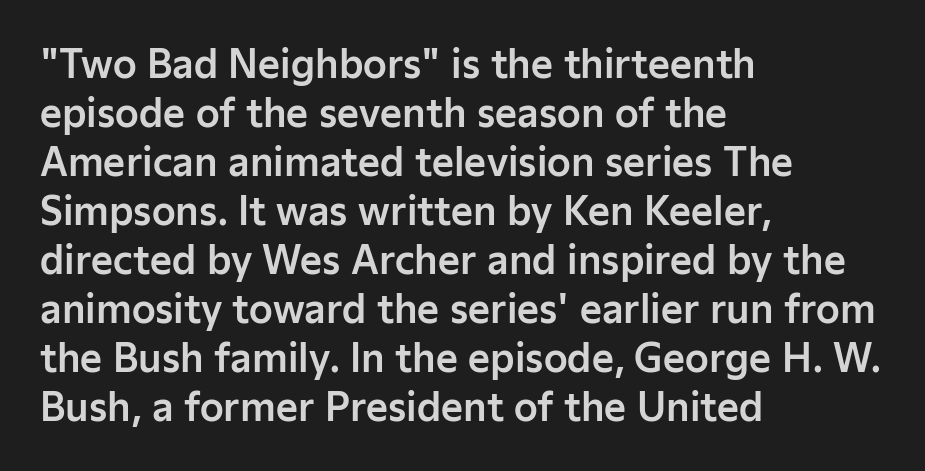
The image shows 38 px sans-serif type, upright; set left-aligned, normal line spacing (1.29x), normal letter spacing, not underlined; low stroke contrast and a medium x-height.
